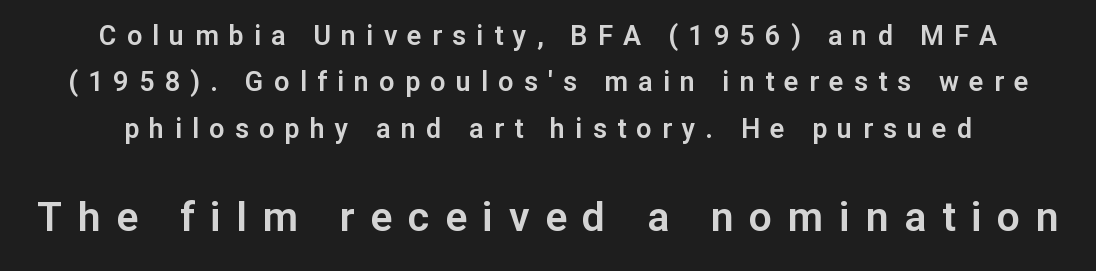
The image shows 41 px sans-serif type, upright; set centered, line spacing 1.72x, unusually wide letter spacing (+0.38 em), not underlined; the second (bottom) block is 1.52x larger; low stroke contrast and a medium x-height.
